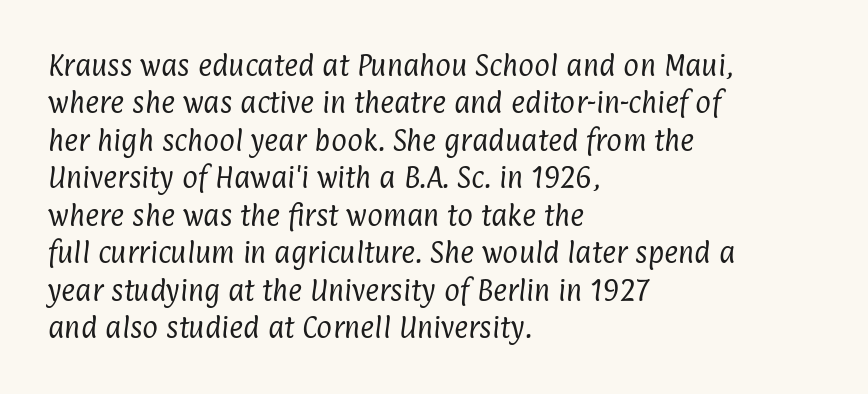
No letter is thick-stroked: the sample isn't bold. Descenders hang freely into open space. Leading: standard. Short note: letters normally spaced.
